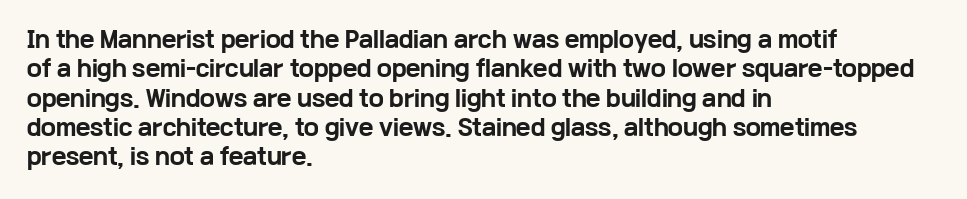
The image shows 22 px bold type, upright; set left-aligned, normal line spacing (1.33x), normal letter spacing, not underlined.
